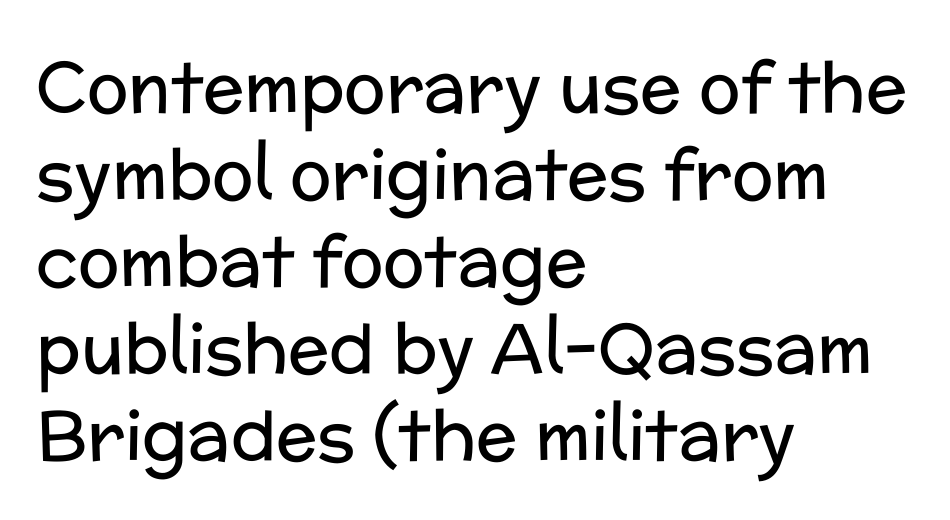
Each letter keeps its own natural width here, so spacing adapts to shape. The line-height multiplier appears to be the usual default. No chunkiness to these letters — they're not bold. I'd call this a sans setting — the letters go barefoot. The lines in this sample share a left origin and differ only in where they stop.
